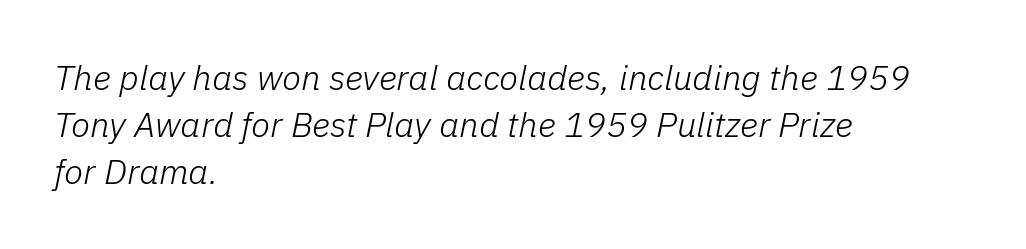
The area under the type is left untouched. This reads as an unemphasized weight, regular at the heaviest. The gaps between neighbouring characters are ordinary and unremarkable. The passage shown stacks its lines at a standard gap. The compositor pushed each line to the left boundary.
